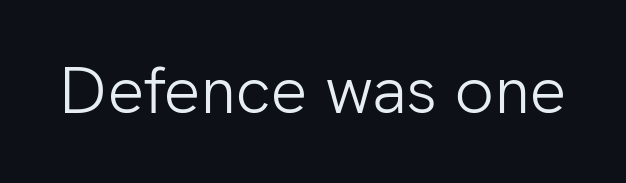
Q: Is the text bold? A: No.
Q: Is the text italic (slanted)? A: No, it is upright.
Q: Is the typeface a serif or a sans-serif typeface? A: Sans-serif.
Q: Is the text underlined? A: No.
Q: Is the spacing between letters normal or unusually wide? A: Normal.
Q: Width (condensed, normal, or wide)? A: Normal.
Q: Stroke contrast? A: Low.
Q: x-height? A: Medium.
Q: Monospaced? A: No.
